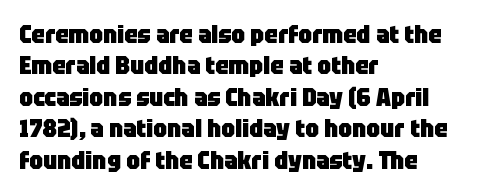
Q: Is the text bold? A: Yes.
Q: Is the text italic (slanted)? A: No, it is upright.
Q: Is the text underlined? A: No.
Q: How is the paragraph aligned? A: Left-aligned.
Q: Is the spacing between letters normal or unusually wide? A: Normal.
Q: Is the spacing between lines tight, normal or loose? A: Normal.
